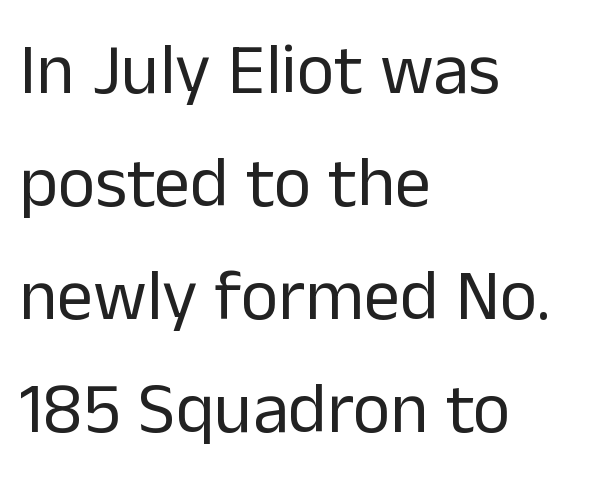
Q: Is the text bold? A: No.
Q: Is the text italic (slanted)? A: No, it is upright.
Q: Is the typeface a serif or a sans-serif typeface? A: Sans-serif.
Q: Is the text underlined? A: No.
Q: How is the paragraph aligned? A: Left-aligned.
Q: Is the spacing between letters normal or unusually wide? A: Normal.
Q: Is the spacing between lines tight, normal or loose? A: Normal.
Q: Width (condensed, normal, or wide)? A: Normal.
Q: Stroke contrast? A: Low.
Q: x-height? A: Medium.
Q: Monospaced? A: No.
